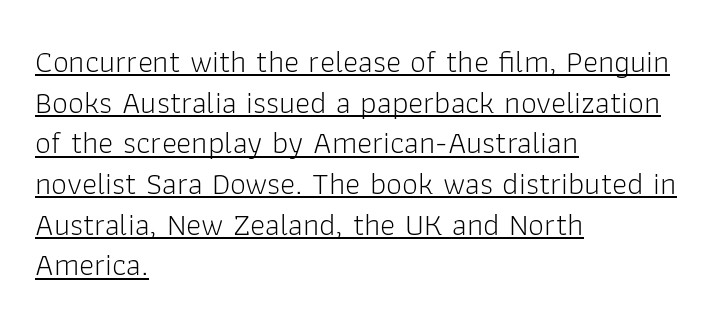
Q: Is the text bold? A: No.
Q: Is the text italic (slanted)? A: No, it is upright.
Q: Is the typeface a serif or a sans-serif typeface? A: Sans-serif.
Q: Is the text underlined? A: Yes.
Q: How is the paragraph aligned? A: Left-aligned.
Q: Is the spacing between letters normal or unusually wide? A: Normal.
Q: Is the spacing between lines tight, normal or loose? A: Normal.
Q: Width (condensed, normal, or wide)? A: Normal.
Q: Stroke contrast? A: Low.
Q: x-height? A: Medium.
Q: Monospaced? A: No.
